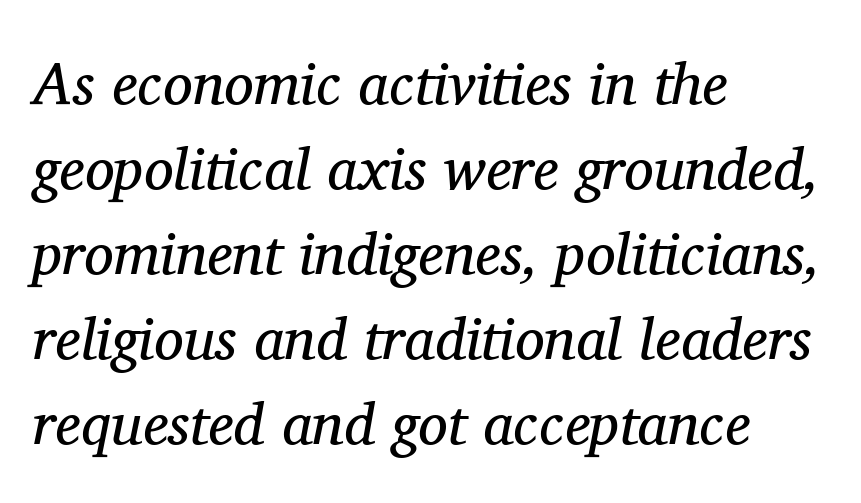
Q: Is the text bold? A: No.
Q: Is the text italic (slanted)? A: Yes, it leans right by about 11 degrees.
Q: Is the typeface a serif or a sans-serif typeface? A: Serif.
Q: Is the text underlined? A: No.
Q: How is the paragraph aligned? A: Left-aligned.
Q: Is the spacing between letters normal or unusually wide? A: Normal.
Q: Is the spacing between lines tight, normal or loose? A: Normal.
Q: Width (condensed, normal, or wide)? A: Normal.
Q: Stroke contrast? A: Medium.
Q: x-height? A: Medium.
Q: Monospaced? A: No.
